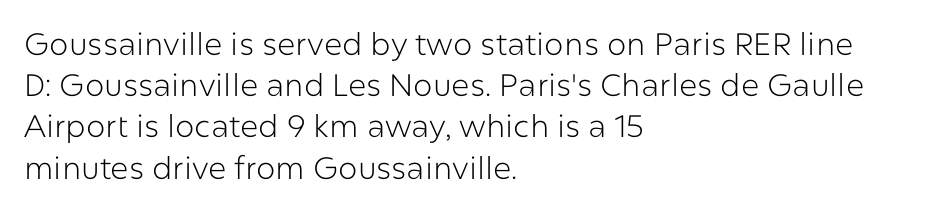
Nothing heavy about these letters — not bold at all. Short note: letters normally spaced. Are there feet on the stems? There aren't — it's a sans. Spacing verdict: proportional, widths tailored to each character.
